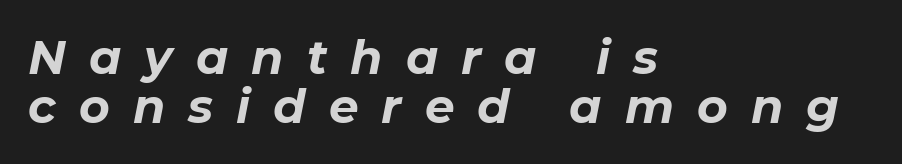
{"italic": "yes", "lean": "right", "slant_degrees": 11, "bold": "yes", "weight": "bold", "width": "normal", "stroke_contrast": "low", "x_height": "medium", "monospaced": "no", "underline": "no", "align": "left", "line_spacing": "tight", "line_spacing_ratio": 1.05, "letter_spacing": "wide", "letter_spacing_em": 0.49, "glyph_px": 47}
